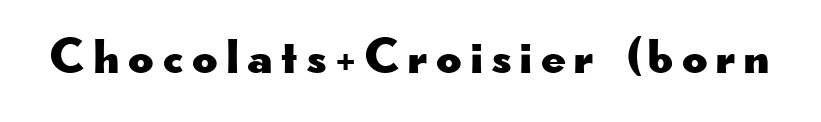
The image shows 49 px wide sans-serif type, upright; set not underlined; low stroke contrast and a small x-height.
